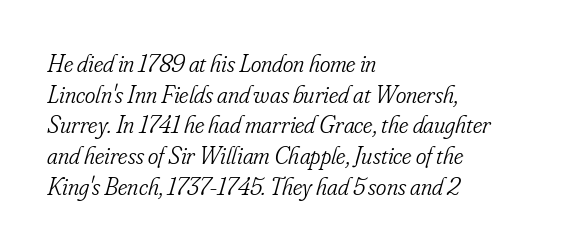
{"italic": "yes", "lean": "right", "slant_degrees": 16, "bold": "no", "underline": "no", "align": "left", "line_spacing_ratio": 1.23, "letter_spacing": "normal", "letter_spacing_em": 0.0, "glyph_px": 25}
